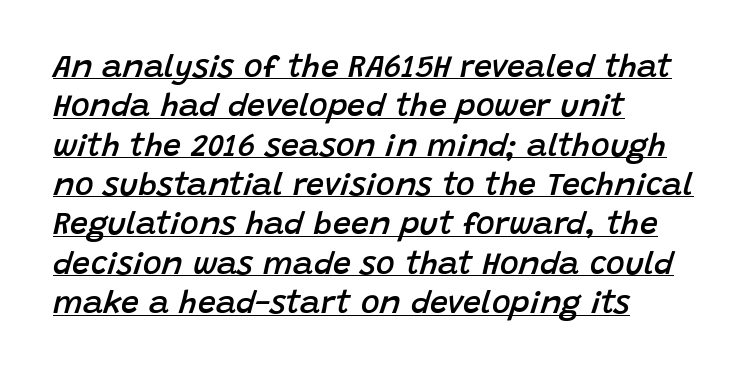
{"italic": "yes", "lean": "right", "slant_degrees": 15, "bold": "semi", "weight": "semibold", "width": "normal", "stroke_contrast": "low", "x_height": "large", "monospaced": "no", "underline": "yes", "align": "left", "line_spacing_ratio": 1.23, "letter_spacing": "normal", "letter_spacing_em": 0.0, "glyph_px": 32}
